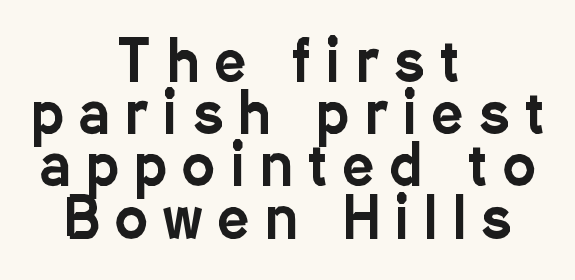
The image shows 55 px condensed sans-serif type, upright; set centered, tight line spacing (0.95x), unusually wide letter spacing (+0.29 em), not underlined; low stroke contrast and a medium x-height.
